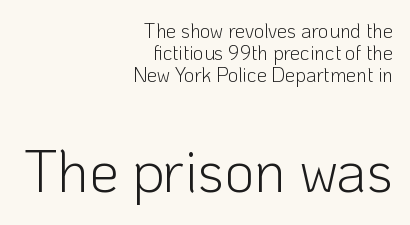
{"serif": "no", "italic": "no", "bold": "no", "weight": "light", "width": "normal", "stroke_contrast": "low", "x_height": "medium", "monospaced": "no", "underline": "no", "align": "right", "line_spacing": "tight", "line_spacing_ratio": 1.09, "letter_spacing": "normal", "letter_spacing_em": 0.0, "larger_block": "second", "size_ratio": 2.95, "glyph_px": 59}
